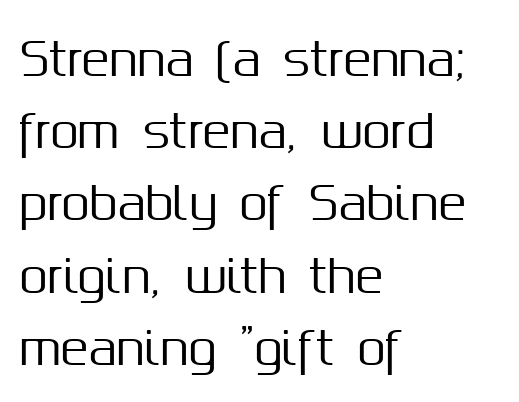
Q: Is the text italic (slanted)? A: No, it is upright.
Q: Is the typeface a serif or a sans-serif typeface? A: Sans-serif.
Q: Is the text underlined? A: No.
Q: How is the paragraph aligned? A: Left-aligned.
Q: Is the spacing between letters normal or unusually wide? A: Normal.
Q: Is the spacing between lines tight, normal or loose? A: Normal.
Q: Width (condensed, normal, or wide)? A: Normal.
Q: Stroke contrast? A: Medium.
Q: x-height? A: Medium.
Q: Monospaced? A: No.
